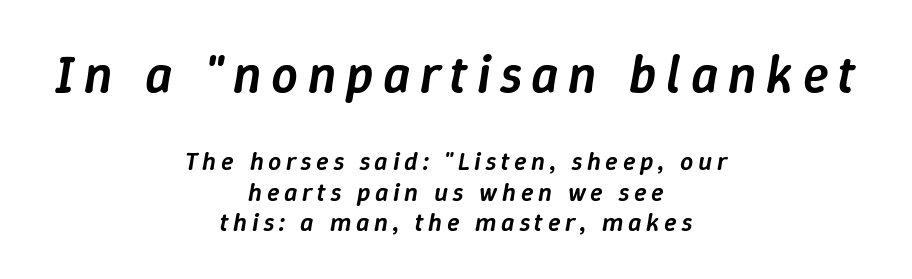
The image shows 53 px semibold type, italic (leaning right); set centered, line spacing 1.18x, not underlined; the first (top) block is 2.04x larger; low stroke contrast and a medium x-height.
